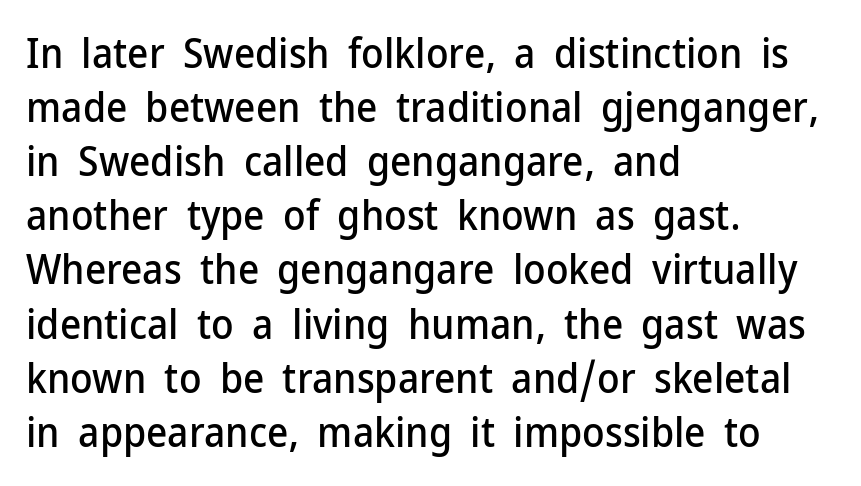
The image shows 41 px sans-serif type, upright; set left-aligned, normal line spacing (1.32x), normal letter spacing, not underlined; low stroke contrast and a medium x-height.
